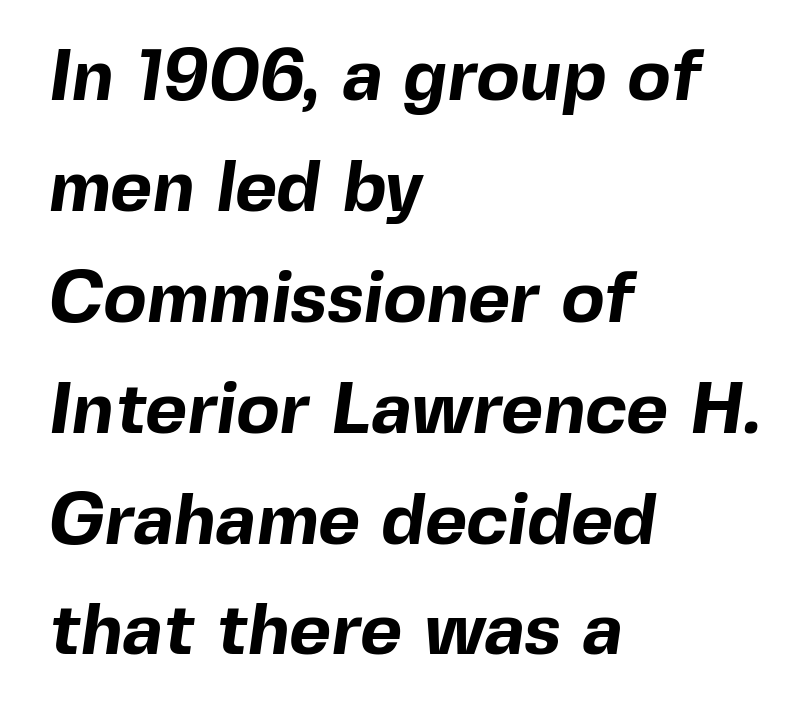
Q: Is the text bold? A: Yes.
Q: Is the typeface a serif or a sans-serif typeface? A: Sans-serif.
Q: Is the text underlined? A: No.
Q: How is the paragraph aligned? A: Left-aligned.
Q: Is the spacing between letters normal or unusually wide? A: Normal.
Q: Is the spacing between lines tight, normal or loose? A: Normal.
Q: Width (condensed, normal, or wide)? A: Normal.
Q: x-height? A: Medium.
Q: Monospaced? A: No.
